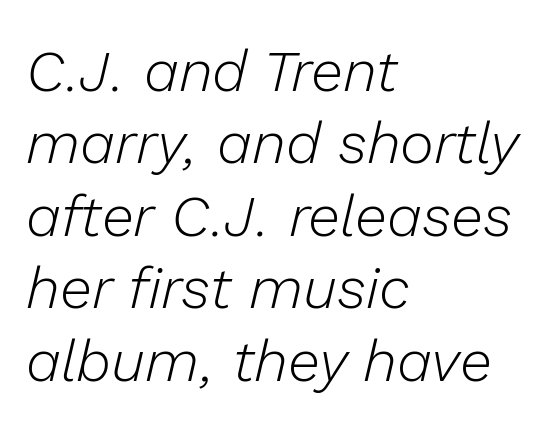
Q: Is the text bold? A: No.
Q: Is the text italic (slanted)? A: Yes, it leans right by about 13 degrees.
Q: Is the text underlined? A: No.
Q: How is the paragraph aligned? A: Left-aligned.
Q: Is the spacing between letters normal or unusually wide? A: Normal.
Q: Is the spacing between lines tight, normal or loose? A: Normal.
Q: Width (condensed, normal, or wide)? A: Normal.
Q: Stroke contrast? A: Low.
Q: x-height? A: Medium.
Q: Monospaced? A: No.
